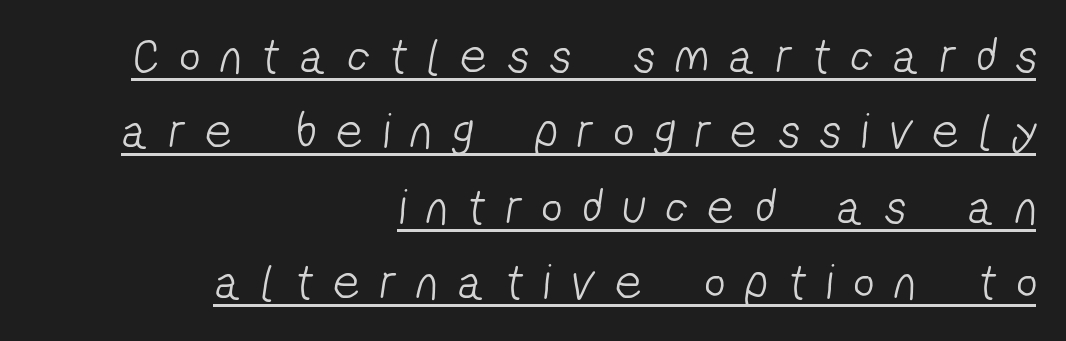
Q: Is the text bold? A: No.
Q: Is the typeface a serif or a sans-serif typeface? A: Sans-serif.
Q: Is the text underlined? A: Yes.
Q: How is the paragraph aligned? A: Right-aligned.
Q: Is the spacing between letters normal or unusually wide? A: Unusually wide.
Q: Is the spacing between lines tight, normal or loose? A: Normal.
Q: Width (condensed, normal, or wide)? A: Condensed.
Q: Stroke contrast? A: Low.
Q: x-height? A: Medium.
Q: Monospaced? A: No.
